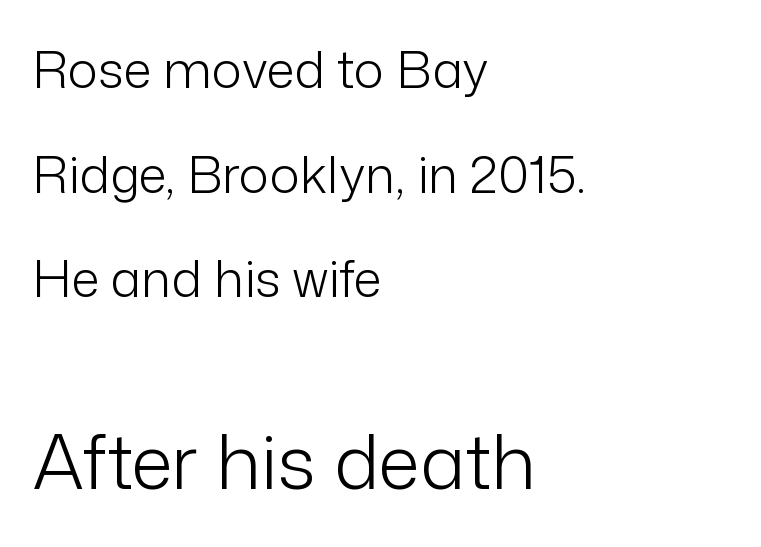
Q: Is the text bold? A: No.
Q: Is the text italic (slanted)? A: No, it is upright.
Q: Is the typeface a serif or a sans-serif typeface? A: Sans-serif.
Q: Is the text underlined? A: No.
Q: How is the paragraph aligned? A: Left-aligned.
Q: Is the spacing between letters normal or unusually wide? A: Normal.
Q: Is the spacing between lines tight, normal or loose? A: Loose.
Q: Which block of text is set in a larger size, the first (top) or the second (bottom)? A: The second (bottom) one.
Q: Width (condensed, normal, or wide)? A: Normal.
Q: Stroke contrast? A: Low.
Q: x-height? A: Medium.
Q: Monospaced? A: No.
